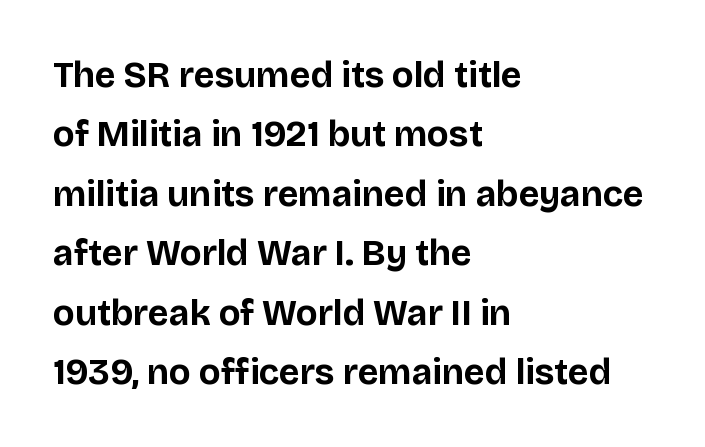
The image shows 36 px bold sans-serif type, upright; set left-aligned, normal line spacing (1.65x), normal letter spacing, not underlined; low stroke contrast and a large x-height.
